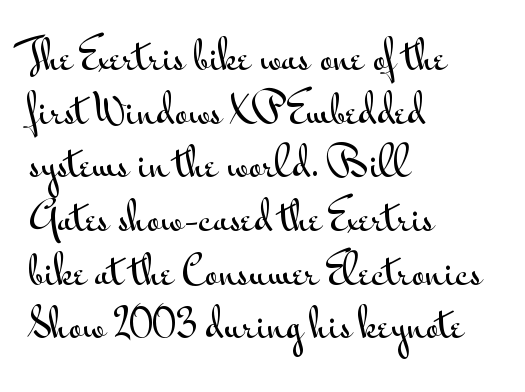
This rendering employs a face without finishing strokes, i.e., a sans-serif. You could not count columns in this text — the font is proportionally spaced. The paragraph shown leans on its left margin.
